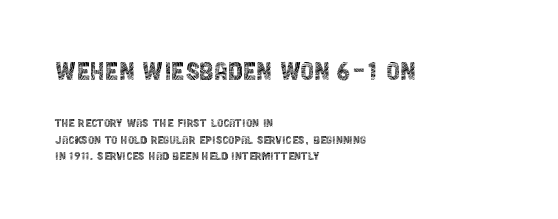
Q: Is the text bold? A: No.
Q: Is the text italic (slanted)? A: No, it is upright.
Q: Is the typeface a serif or a sans-serif typeface? A: Sans-serif.
Q: Is the text underlined? A: No.
Q: How is the paragraph aligned? A: Left-aligned.
Q: Is the spacing between letters normal or unusually wide? A: Normal.
Q: Which block of text is set in a larger size, the first (top) or the second (bottom)? A: The first (top) one.
Q: Width (condensed, normal, or wide)? A: Condensed.
Q: x-height? A: Large.
Q: Monospaced? A: No.
